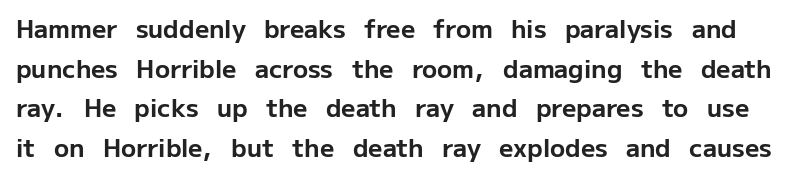
Q: Is the text bold? A: Yes.
Q: Is the text italic (slanted)? A: No, it is upright.
Q: Is the text underlined? A: No.
Q: Is the spacing between letters normal or unusually wide? A: Normal.
Q: Is the spacing between lines tight, normal or loose? A: Normal.
